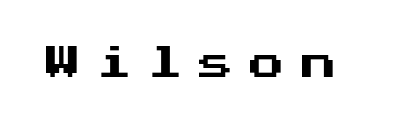
{"serif": "no", "italic": "no", "width": "normal", "stroke_contrast": "medium", "x_height": "medium", "underline": "no", "letter_spacing": "wide", "letter_spacing_em": 0.46, "glyph_px": 35}
